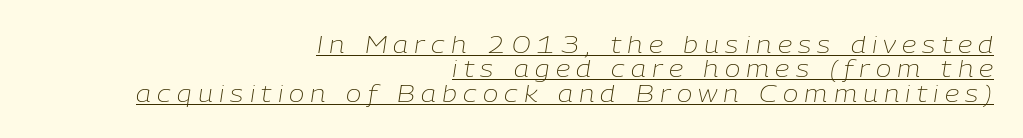
The image shows 23 px text type, italic (leaning right); set right-aligned, tight line spacing (1.06x), unusually wide letter spacing (+0.27 em), underlined.
